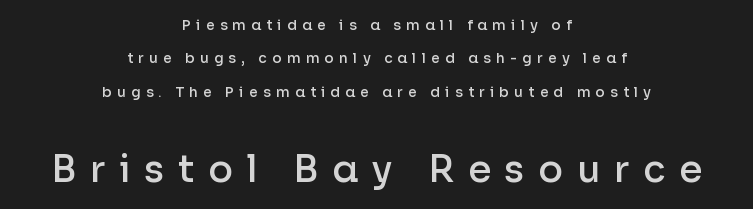
The rendering shows plain stroke endings on the letterforms — a sans-serif design. Descenders hang freely into open space. The specimen reads as upright at a glance. The passage is arranged like a title page — every line centered. Note: smaller setting up top, larger setting below. You could not count columns in this text — the font is proportionally spaced.
